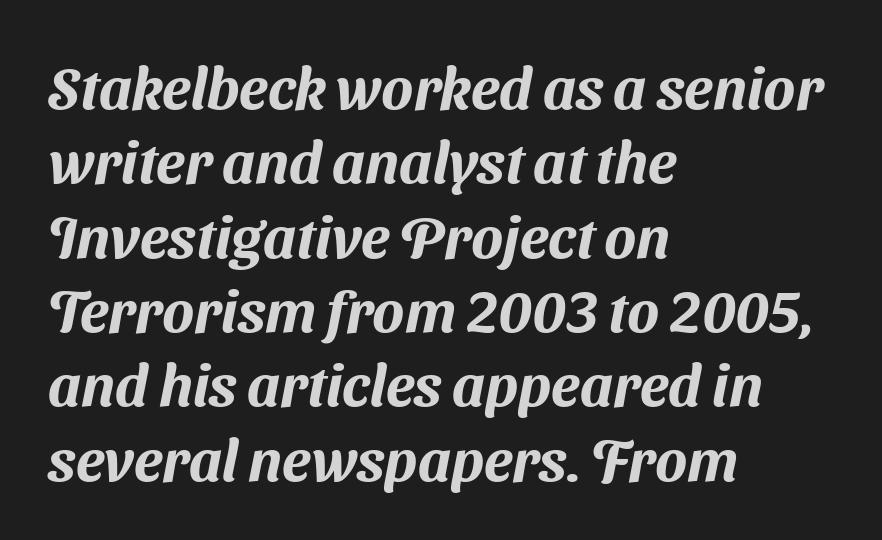
Q: Is the typeface a serif or a sans-serif typeface? A: Sans-serif.
Q: Is the text underlined? A: No.
Q: How is the paragraph aligned? A: Left-aligned.
Q: Is the spacing between letters normal or unusually wide? A: Normal.
Q: Is the spacing between lines tight, normal or loose? A: Normal.
Q: Width (condensed, normal, or wide)? A: Normal.
Q: Stroke contrast? A: Medium.
Q: x-height? A: Medium.
Q: Monospaced? A: No.
